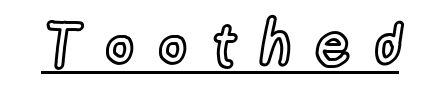
Q: Is the text italic (slanted)? A: Yes.
Q: Is the text underlined? A: Yes.
Q: Is the spacing between letters normal or unusually wide? A: Unusually wide.
Q: Width (condensed, normal, or wide)? A: Condensed.
Q: x-height? A: Medium.
Q: Monospaced? A: No.
